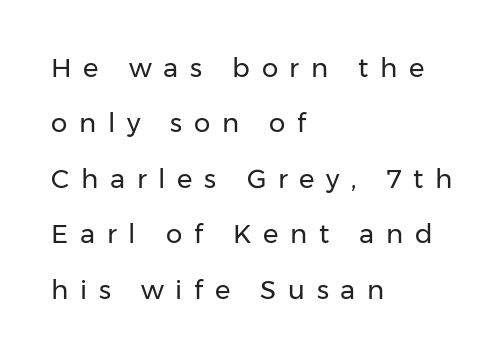
The image shows 26 px text type, upright; set left-aligned, loose line spacing (2.13x), unusually wide letter spacing (+0.45 em), not underlined.
